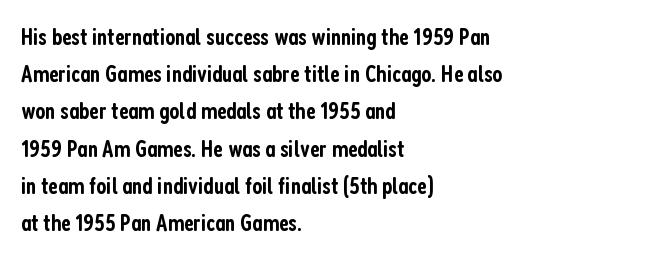
Q: Is the text bold? A: Semi-bold.
Q: Is the text italic (slanted)? A: No, it is upright.
Q: Is the text underlined? A: No.
Q: How is the paragraph aligned? A: Left-aligned.
Q: Is the spacing between letters normal or unusually wide? A: Normal.
Q: Is the spacing between lines tight, normal or loose? A: Normal.
